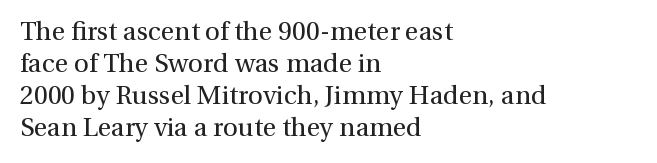
Q: Is the text bold? A: No.
Q: Is the text italic (slanted)? A: No, it is upright.
Q: Is the text underlined? A: No.
Q: How is the paragraph aligned? A: Left-aligned.
Q: Is the spacing between letters normal or unusually wide? A: Normal.
